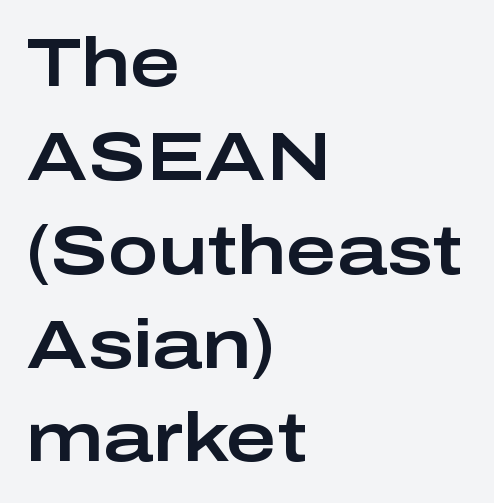
Line beginnings align vertically; line endings do not. The words here are not underlined. Successive baselines arrive at the customary interval. Here the designer chose a conventional face with non-uniform glyph widths. The face used here is a sans, in the tradition of grotesques and geometrics.
